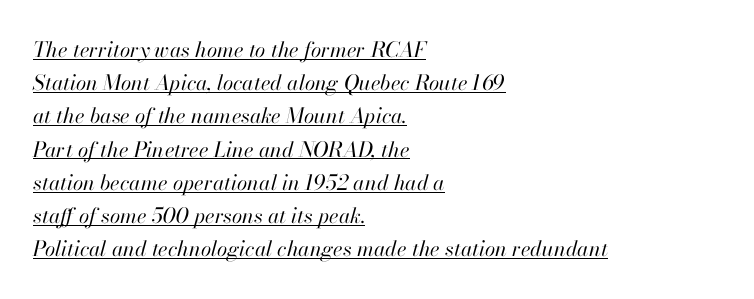
The image shows 21 px text type, italic (leaning right); set left-aligned, normal line spacing (1.58x), normal letter spacing, underlined.
